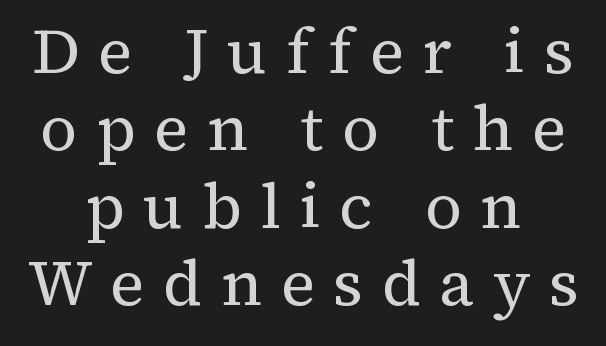
{"serif": "yes", "italic": "no", "bold": "no", "weight": "regular", "width": "normal", "stroke_contrast": "medium", "x_height": "medium", "monospaced": "no", "underline": "no", "align": "center", "line_spacing_ratio": 1.21, "letter_spacing": "wide", "letter_spacing_em": 0.29, "glyph_px": 64}
